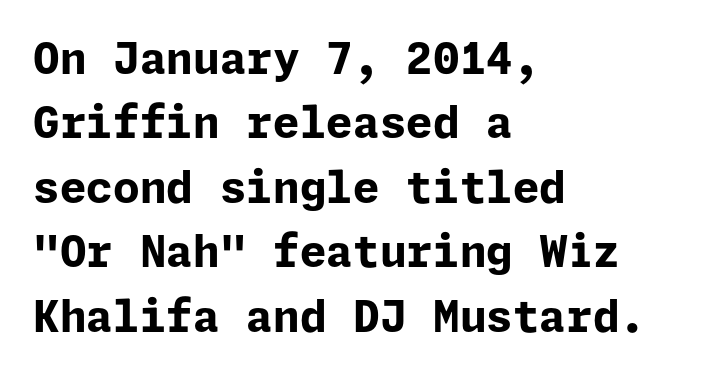
The image shows 43 px bold sans-serif type, upright; set left-aligned, normal line spacing (1.5x), normal letter spacing, not underlined; low stroke contrast and a medium x-height.
